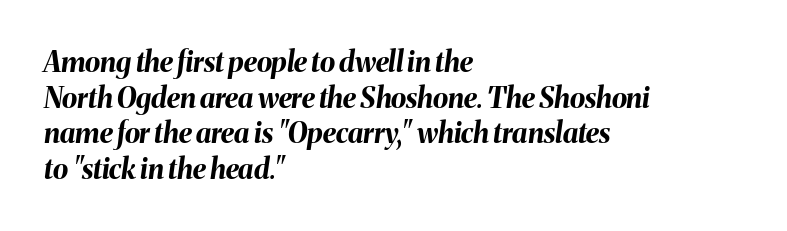
The image shows 28 px bold type, italic (leaning right); set left-aligned, normal line spacing (1.27x), normal letter spacing, not underlined; medium stroke contrast and a medium x-height.
